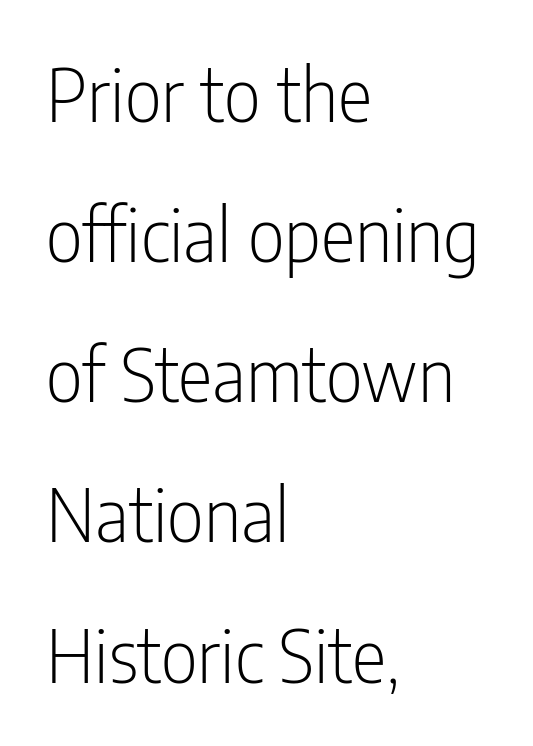
Q: Is the text bold? A: No.
Q: Is the text italic (slanted)? A: No, it is upright.
Q: Is the typeface a serif or a sans-serif typeface? A: Sans-serif.
Q: Is the text underlined? A: No.
Q: How is the paragraph aligned? A: Left-aligned.
Q: Is the spacing between letters normal or unusually wide? A: Normal.
Q: Is the spacing between lines tight, normal or loose? A: Loose.
Q: Width (condensed, normal, or wide)? A: Condensed.
Q: Stroke contrast? A: Low.
Q: x-height? A: Medium.
Q: Monospaced? A: No.
